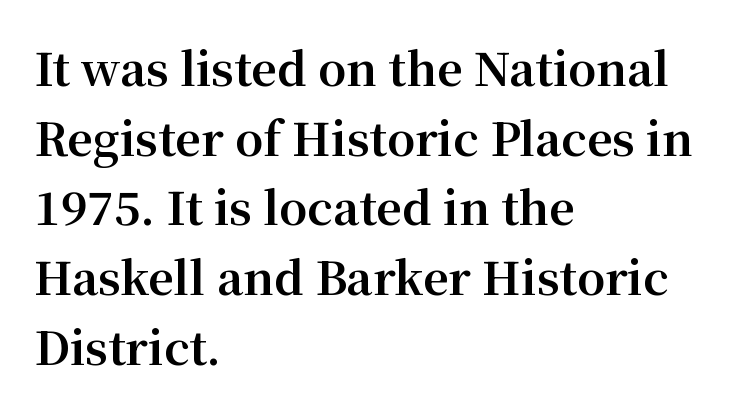
Q: Is the text bold? A: Yes.
Q: Is the text italic (slanted)? A: No, it is upright.
Q: Is the typeface a serif or a sans-serif typeface? A: Serif.
Q: Is the text underlined? A: No.
Q: How is the paragraph aligned? A: Left-aligned.
Q: Is the spacing between letters normal or unusually wide? A: Normal.
Q: Is the spacing between lines tight, normal or loose? A: Normal.
Q: Width (condensed, normal, or wide)? A: Normal.
Q: Stroke contrast? A: Medium.
Q: x-height? A: Medium.
Q: Monospaced? A: No.
